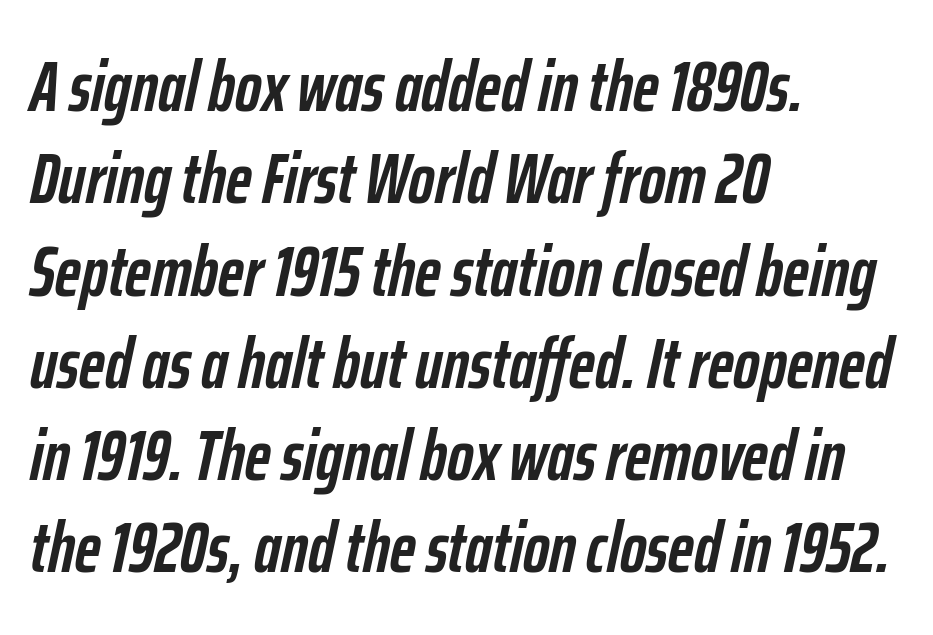
The image shows 71 px semibold, condensed type, italic (leaning right); set left-aligned, normal line spacing (1.3x), normal letter spacing, not underlined; low stroke contrast and a medium x-height.
